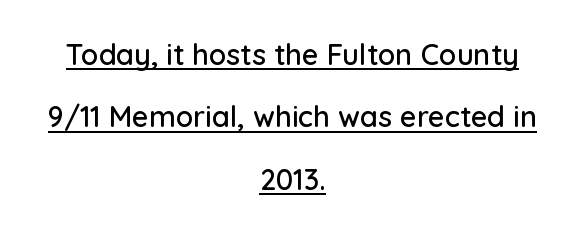
Q: Is the text italic (slanted)? A: No, it is upright.
Q: Is the typeface a serif or a sans-serif typeface? A: Sans-serif.
Q: Is the text underlined? A: Yes.
Q: How is the paragraph aligned? A: Centered.
Q: Is the spacing between letters normal or unusually wide? A: Normal.
Q: Is the spacing between lines tight, normal or loose? A: Loose.
Q: Width (condensed, normal, or wide)? A: Normal.
Q: Stroke contrast? A: Low.
Q: x-height? A: Medium.
Q: Monospaced? A: No.
